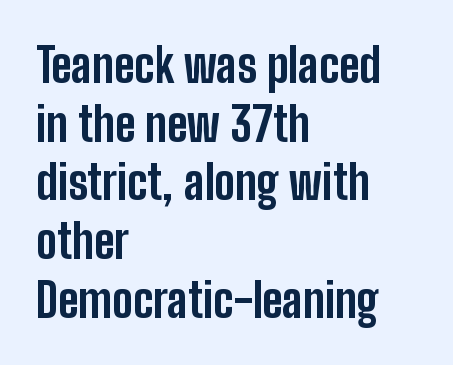
Nobody touched the tracking dial on this one. The rendering shows plain stroke endings on the letterforms — a sans-serif design. Reading down the column, the eye jumps a familiar distance to each next line. The ragged edge is on the right, which tells us the setting is flush left.
